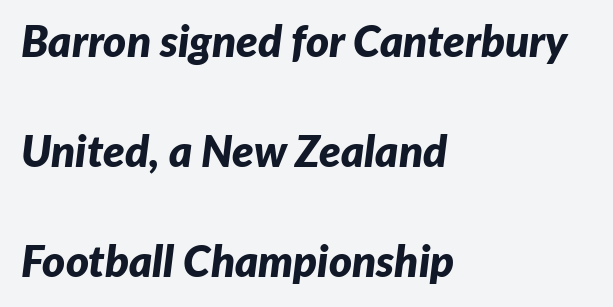
The image shows 44 px bold type, italic (leaning right); set left-aligned, loose line spacing (2.5x), normal letter spacing, not underlined; low stroke contrast and a medium x-height.
